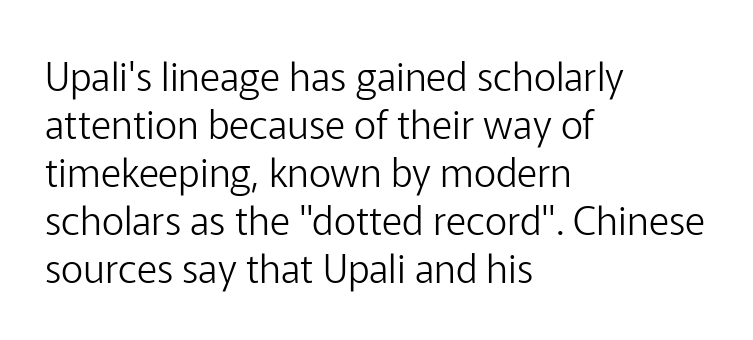
Q: Is the text bold? A: No.
Q: Is the text italic (slanted)? A: No, it is upright.
Q: Is the typeface a serif or a sans-serif typeface? A: Sans-serif.
Q: Is the text underlined? A: No.
Q: How is the paragraph aligned? A: Left-aligned.
Q: Is the spacing between letters normal or unusually wide? A: Normal.
Q: Width (condensed, normal, or wide)? A: Normal.
Q: Stroke contrast? A: Low.
Q: x-height? A: Medium.
Q: Monospaced? A: No.
